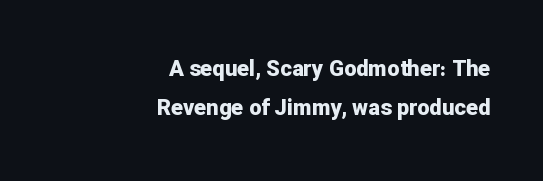
Q: Is the text bold? A: Yes.
Q: Is the text italic (slanted)? A: No, it is upright.
Q: Is the text underlined? A: No.
Q: How is the paragraph aligned? A: Right-aligned.
Q: Is the spacing between letters normal or unusually wide? A: Normal.
